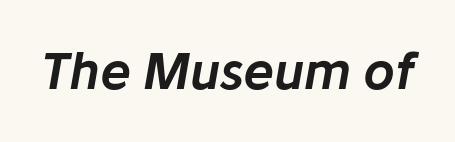
The image shows 49 px text type, italic (leaning right); set normal letter spacing, not underlined; low stroke contrast and a medium x-height.
